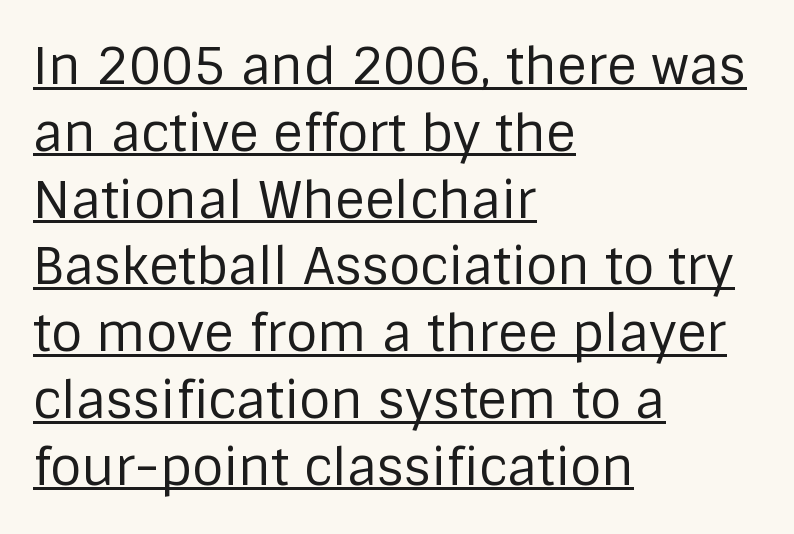
Q: Is the text bold? A: No.
Q: Is the text italic (slanted)? A: No, it is upright.
Q: Is the typeface a serif or a sans-serif typeface? A: Sans-serif.
Q: Is the text underlined? A: Yes.
Q: How is the paragraph aligned? A: Left-aligned.
Q: Is the spacing between letters normal or unusually wide? A: Normal.
Q: Is the spacing between lines tight, normal or loose? A: Normal.
Q: Width (condensed, normal, or wide)? A: Normal.
Q: Stroke contrast? A: Low.
Q: x-height? A: Large.
Q: Monospaced? A: No.
